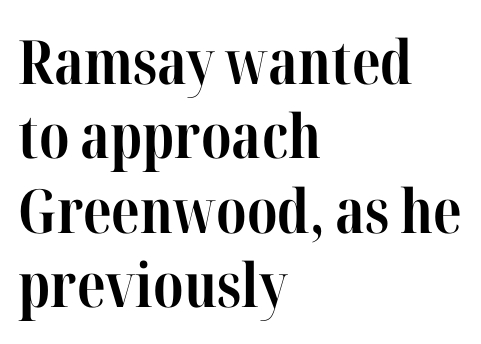
Has an underline been added? It has not. Students, this is bold: see how much ink each stroke carries. Each line starts at the same left margin while the right side varies. It's the straight-up-and-down kind of type. Character widths vary here, with narrow letters taking less room than wide ones. Tracking value appears to be zero — textbook default spacing.
